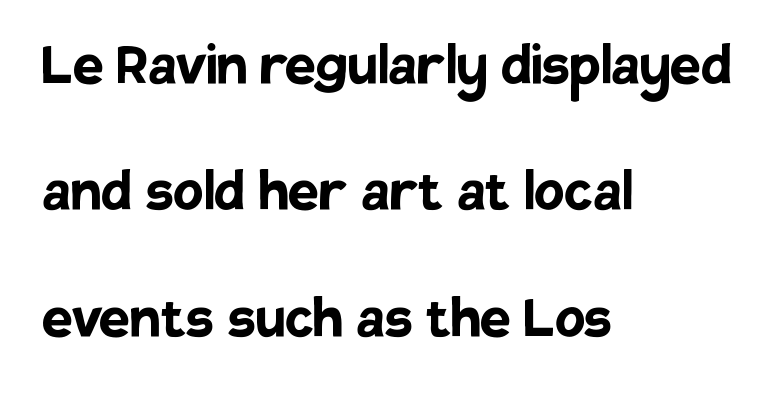
Q: Is the text bold? A: Yes.
Q: Is the text italic (slanted)? A: No, it is upright.
Q: Is the typeface a serif or a sans-serif typeface? A: Sans-serif.
Q: Is the text underlined? A: No.
Q: How is the paragraph aligned? A: Left-aligned.
Q: Is the spacing between letters normal or unusually wide? A: Normal.
Q: Width (condensed, normal, or wide)? A: Normal.
Q: Stroke contrast? A: Low.
Q: x-height? A: Large.
Q: Monospaced? A: No.
